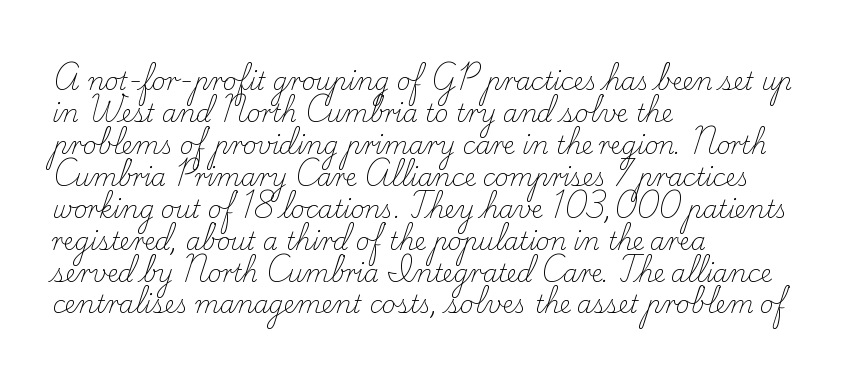
{"bold": "no", "underline": "no", "align": "left", "line_spacing": "normal", "line_spacing_ratio": 1.33, "letter_spacing": "normal", "letter_spacing_em": 0.0, "glyph_px": 24}
